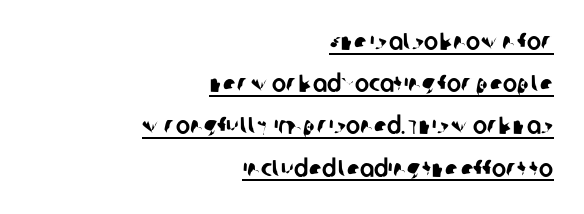
The image shows 24 px text type; set right-aligned, line spacing 1.76x, normal letter spacing, underlined.
